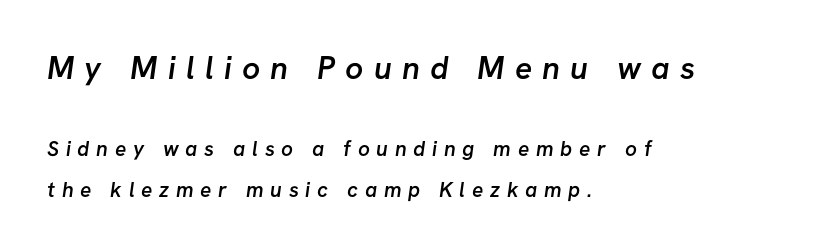
Visually the block forms a straight wall on the left and a jagged coastline on the right. The tracking reads as deliberately expanded to a designer's eye. Compared with typical paragraphs, the rows here are farther apart. Typesetter's note: demi weight, one step under bold. Unmarked baselines from the first word to the last.
